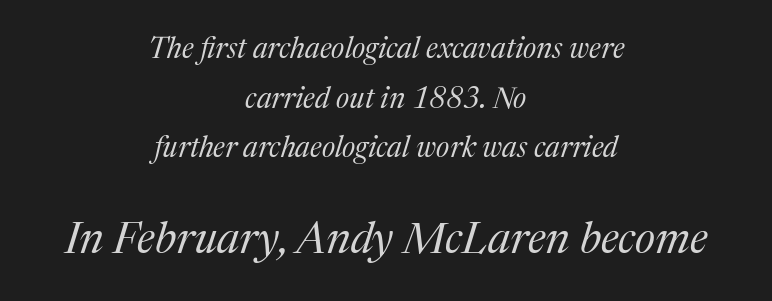
Q: Is the text bold? A: No.
Q: Is the text italic (slanted)? A: Yes, it leans right by about 17 degrees.
Q: Is the typeface a serif or a sans-serif typeface? A: Serif.
Q: Is the text underlined? A: No.
Q: How is the paragraph aligned? A: Centered.
Q: Is the spacing between letters normal or unusually wide? A: Normal.
Q: Which block of text is set in a larger size, the first (top) or the second (bottom)? A: The second (bottom) one.
Q: Width (condensed, normal, or wide)? A: Normal.
Q: Stroke contrast? A: Medium.
Q: x-height? A: Medium.
Q: Monospaced? A: No.
